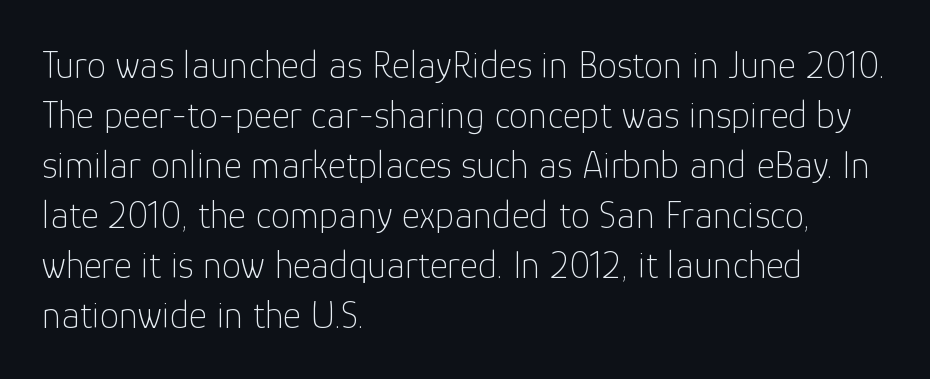
The image shows 39 px thin sans-serif type, upright; set left-aligned, normal line spacing (1.28x), normal letter spacing, not underlined; low stroke contrast and a medium x-height.
